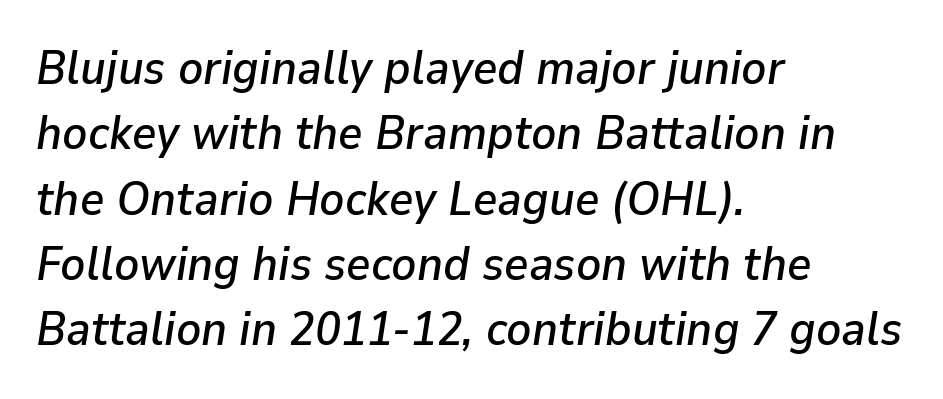
The image shows 47 px text type, italic (leaning right); set left-aligned, normal line spacing (1.39x), normal letter spacing, not underlined; low stroke contrast and a medium x-height.
